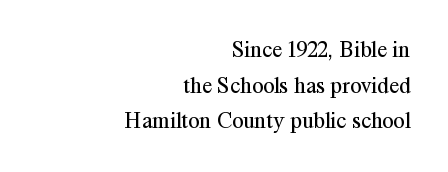
The words here are not underlined. Words appear dense and cohesive because spacing is normal. Reading down the column, the eye jumps a familiar distance to each next line. Heaviness? Minimal to ordinary, like unemphasized prose. These lines were composed using upright roman letters. Reading down the block, your eye finds every line finishing at a fixed right position.
